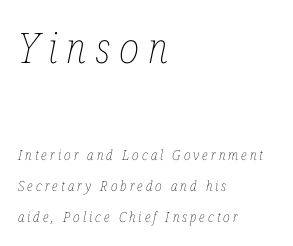
Q: Is the text bold? A: No.
Q: Is the text italic (slanted)? A: Yes, it leans right by about 12 degrees.
Q: Is the text underlined? A: No.
Q: How is the paragraph aligned? A: Left-aligned.
Q: Is the spacing between letters normal or unusually wide? A: Unusually wide.
Q: Is the spacing between lines tight, normal or loose? A: Loose.
Q: Which block of text is set in a larger size, the first (top) or the second (bottom)? A: The first (top) one.
Q: Width (condensed, normal, or wide)? A: Condensed.
Q: Stroke contrast? A: Low.
Q: x-height? A: Medium.
Q: Monospaced? A: No.
